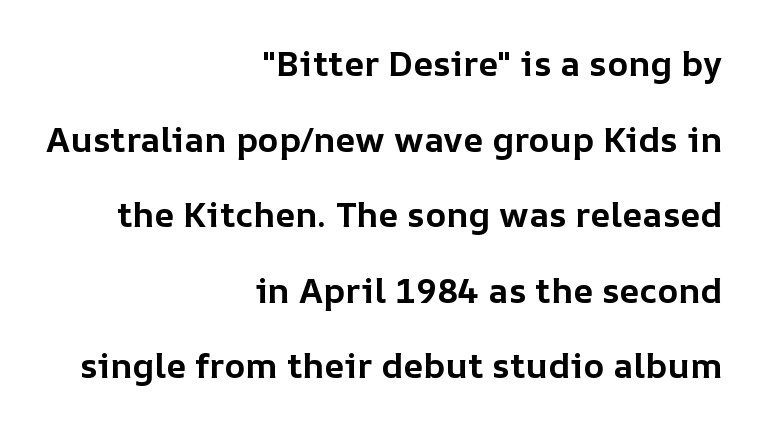
{"italic": "no", "bold": "yes", "weight": "bold", "width": "normal", "stroke_contrast": "low", "x_height": "medium", "monospaced": "no", "underline": "no", "align": "right", "line_spacing": "loose", "line_spacing_ratio": 2.16, "letter_spacing": "normal", "letter_spacing_em": 0.0, "glyph_px": 35}
